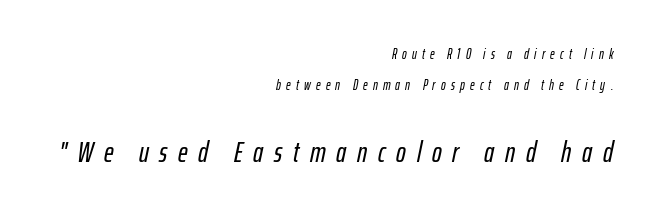
Which margin do the lines hug? The right one — the left edge is uneven. Yep, that's italic — everything's leaning. Interline gaps are noticeably wide in this sample. Each letter keeps its own natural width here, so spacing adapts to shape. Descenders hang freely into open space. Does the bottom block carry the larger type? Yes, it does.
